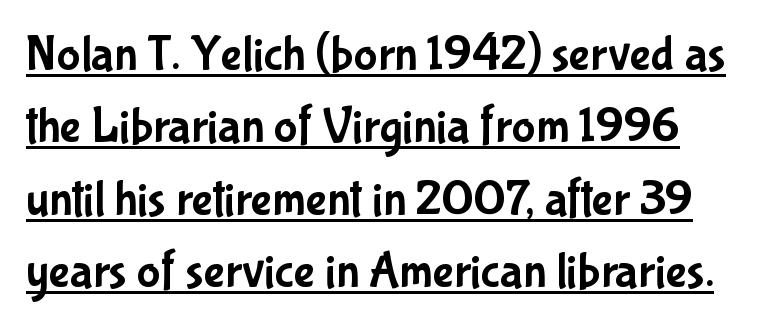
The image shows 50 px condensed sans-serif type, upright; set normal line spacing (1.45x), normal letter spacing, underlined; low stroke contrast and a medium x-height.
